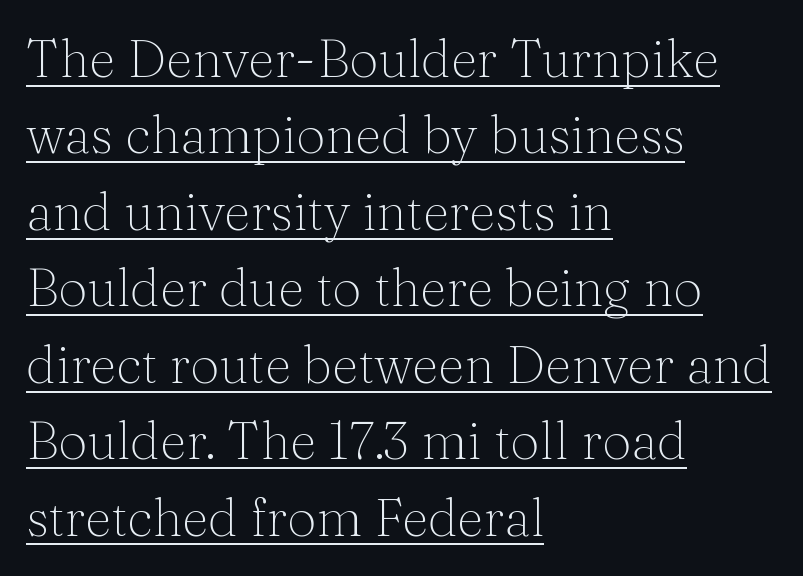
Each letter keeps its own natural width here, so spacing adapts to shape. This sample is left-justified, so line endings fall wherever the words run out. Stems and bowls with no extra thickness — not bold. Short note: letters normally spaced. Each letter's strokes conclude with small projecting serifs. In designer terms, the underline attribute is active on this setting.
